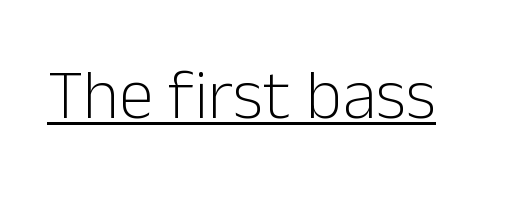
Q: Is the text bold? A: No.
Q: Is the text italic (slanted)? A: No, it is upright.
Q: Is the typeface a serif or a sans-serif typeface? A: Sans-serif.
Q: Is the text underlined? A: Yes.
Q: Is the spacing between letters normal or unusually wide? A: Normal.
Q: Width (condensed, normal, or wide)? A: Normal.
Q: Stroke contrast? A: Low.
Q: x-height? A: Medium.
Q: Monospaced? A: No.
